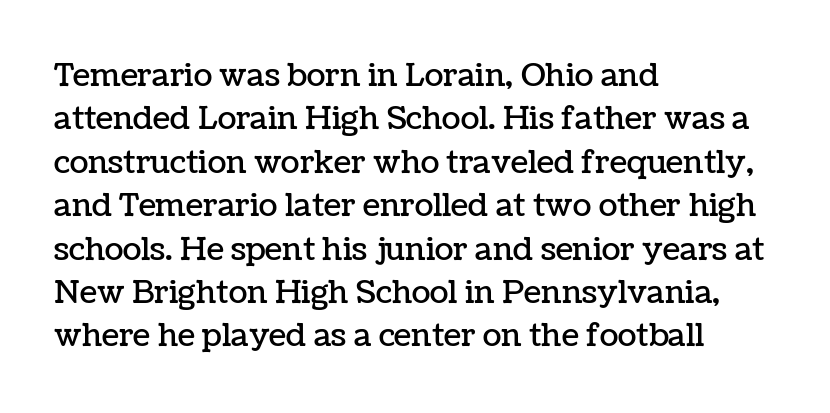
Q: Is the text italic (slanted)? A: No, it is upright.
Q: Is the text underlined? A: No.
Q: How is the paragraph aligned? A: Left-aligned.
Q: Is the spacing between letters normal or unusually wide? A: Normal.
Q: Is the spacing between lines tight, normal or loose? A: Normal.
Q: Width (condensed, normal, or wide)? A: Normal.
Q: Stroke contrast? A: Low.
Q: x-height? A: Medium.
Q: Monospaced? A: No.
